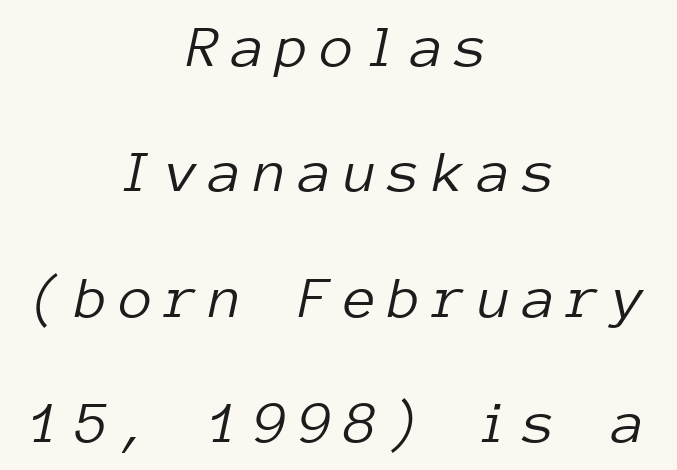
The image shows 60 px light type, italic (leaning right), monospaced; set centered, loose line spacing (2.09x), unusually wide letter spacing (+0.2 em), not underlined; low stroke contrast and a medium x-height.
